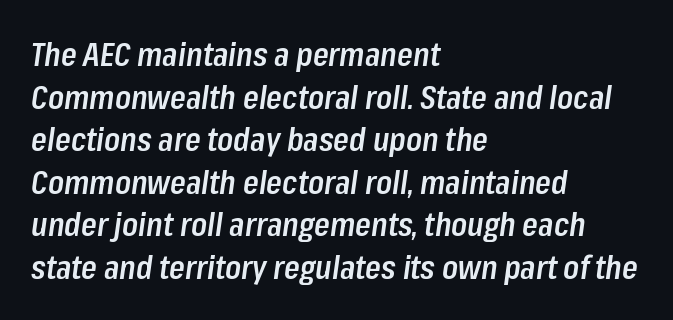
A bare baseline throughout the passage. Rows of type keep a routine distance in the vertical direction. Horizontal alignment here is leftward, the default for most running prose. Every character sits at an angle, as italics do. Look at the tracking — it's just the regular setting, nothing added.
